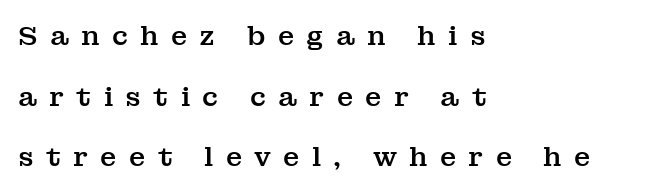
Successive baselines arrive slowly, with a big drop between each. Plain, unruled lines of type. The axis of the letterforms is exactly vertical. The rag falls on the right side of this text block.
